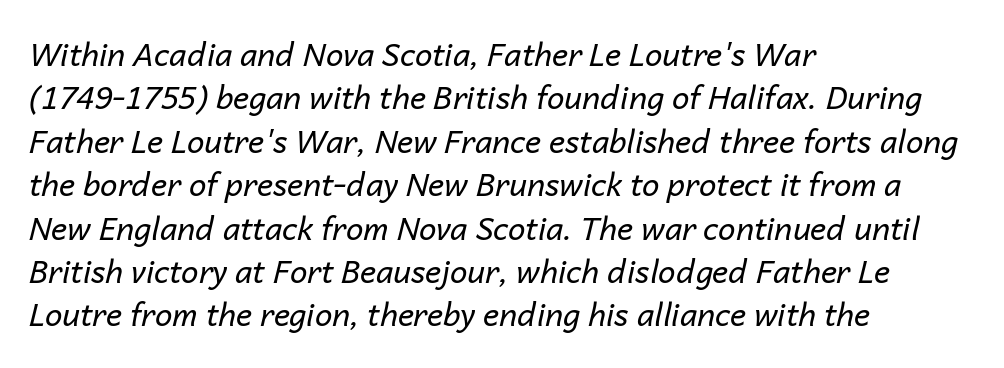
{"italic": "yes", "lean": "right", "slant_degrees": 14, "bold": "no", "weight": "regular", "width": "normal", "stroke_contrast": "low", "x_height": "medium", "monospaced": "no", "underline": "no", "align": "left", "line_spacing": "normal", "line_spacing_ratio": 1.4, "letter_spacing": "normal", "letter_spacing_em": 0.0, "glyph_px": 31}
